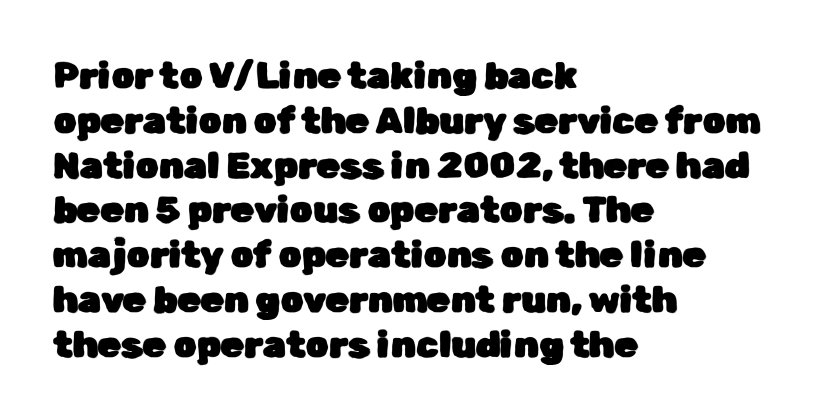
Q: Is the text italic (slanted)? A: No, it is upright.
Q: Is the typeface a serif or a sans-serif typeface? A: Sans-serif.
Q: Is the text underlined? A: No.
Q: How is the paragraph aligned? A: Left-aligned.
Q: Is the spacing between letters normal or unusually wide? A: Normal.
Q: Width (condensed, normal, or wide)? A: Normal.
Q: Stroke contrast? A: Low.
Q: x-height? A: Medium.
Q: Monospaced? A: No.
